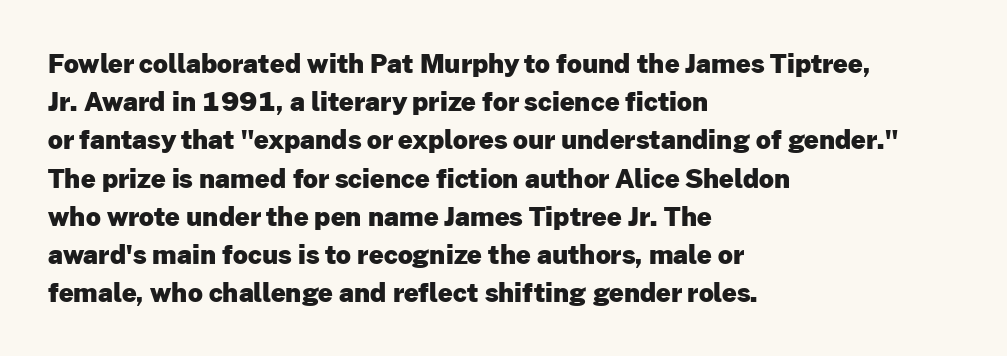
One glance says typical: line gaps are just what's usual. Students, note that the glyphs here touch the page at normal intervals. When letters stand straight like this, we call the style roman or upright. The string is rendered with underlining switched off. Casual observation: everything's shoved over to the left.
